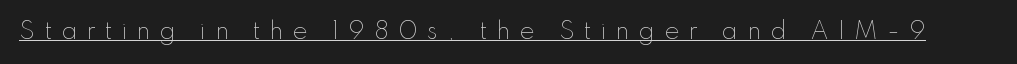
Q: Is the text bold? A: No.
Q: Is the text italic (slanted)? A: No, it is upright.
Q: Is the text underlined? A: Yes.
Q: Is the spacing between letters normal or unusually wide? A: Unusually wide.
